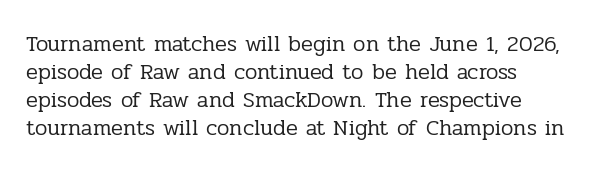
Q: Is the text bold? A: No.
Q: Is the text italic (slanted)? A: No, it is upright.
Q: Is the text underlined? A: No.
Q: How is the paragraph aligned? A: Left-aligned.
Q: Is the spacing between letters normal or unusually wide? A: Normal.
Q: Is the spacing between lines tight, normal or loose? A: Normal.
